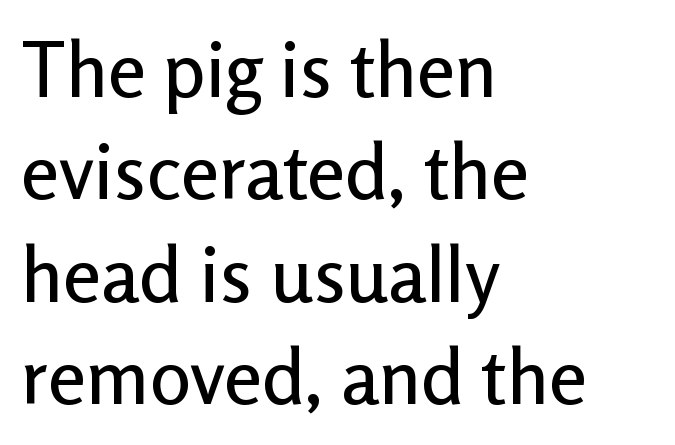
This rendering features lettering with no underline. Is there any slant? The stems are plumb. These lines are rendered in a variable-pitch font. The compositor pushed each line to the left boundary. This sample uses a sans-serif face.
